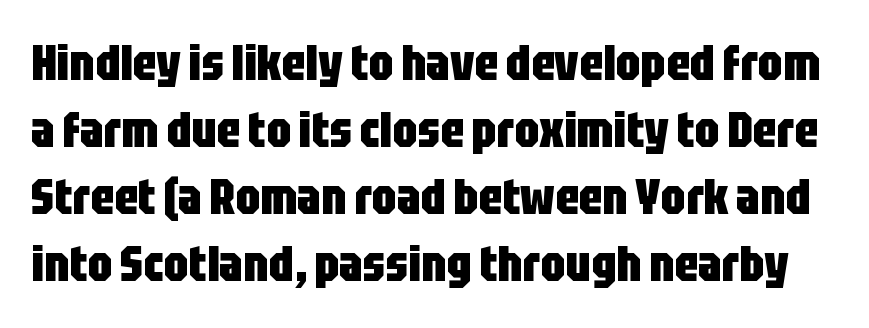
The image shows 49 px heavy, condensed sans-serif type, upright; set normal line spacing (1.37x), normal letter spacing, not underlined; low stroke contrast and a large x-height.
